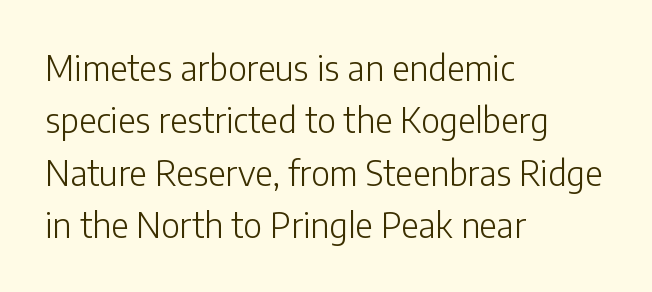
Q: Is the text bold? A: No.
Q: Is the text italic (slanted)? A: No, it is upright.
Q: Is the typeface a serif or a sans-serif typeface? A: Sans-serif.
Q: Is the text underlined? A: No.
Q: How is the paragraph aligned? A: Left-aligned.
Q: Is the spacing between letters normal or unusually wide? A: Normal.
Q: Is the spacing between lines tight, normal or loose? A: Normal.
Q: Width (condensed, normal, or wide)? A: Normal.
Q: Stroke contrast? A: Low.
Q: x-height? A: Medium.
Q: Monospaced? A: No.
